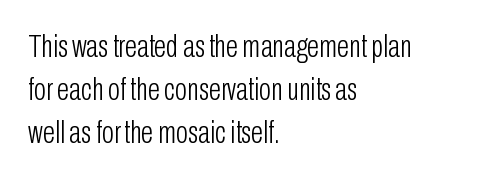
{"serif": "no", "italic": "no", "bold": "no", "weight": "light", "width": "condensed", "stroke_contrast": "low", "x_height": "medium", "monospaced": "no", "underline": "no", "align": "left", "line_spacing": "normal", "line_spacing_ratio": 1.34, "letter_spacing": "normal", "letter_spacing_em": 0.0, "glyph_px": 32}
